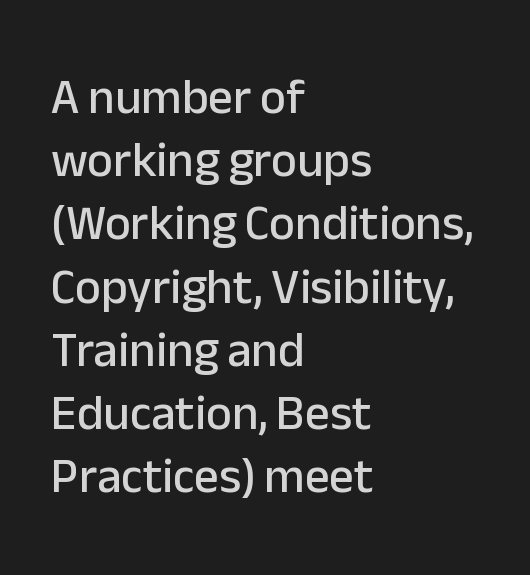
The image shows 49 px sans-serif type, upright; set left-aligned, normal line spacing (1.29x), normal letter spacing, not underlined; low stroke contrast and a medium x-height.
